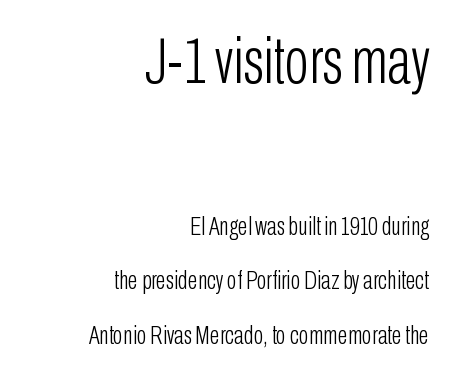
{"serif": "no", "italic": "no", "bold": "no", "weight": "light", "width": "condensed", "stroke_contrast": "low", "x_height": "medium", "monospaced": "no", "underline": "no", "align": "right", "line_spacing": "loose", "line_spacing_ratio": 2.1, "letter_spacing": "normal", "letter_spacing_em": 0.0, "larger_block": "first", "size_ratio": 2.46, "glyph_px": 64}
